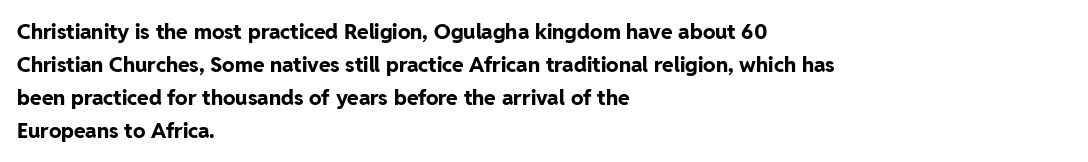
Q: Is the text bold? A: Yes.
Q: Is the text italic (slanted)? A: No, it is upright.
Q: Is the text underlined? A: No.
Q: How is the paragraph aligned? A: Left-aligned.
Q: Is the spacing between letters normal or unusually wide? A: Normal.
Q: Is the spacing between lines tight, normal or loose? A: Normal.
